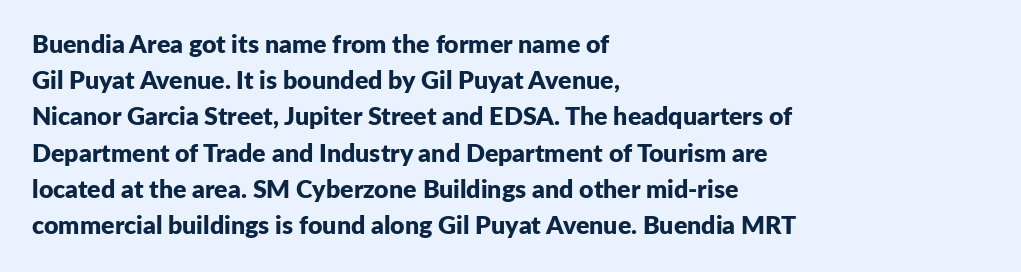
Typesetter's note: full bold, strokes at maximum text heaviness. Rendered with straight, roman letterforms. The line-height multiplier appears to be the usual default. Words appear dense and cohesive because spacing is normal. A student would call this left alignment; a typographer would say flush left, rag right. The baseline area is clear.
